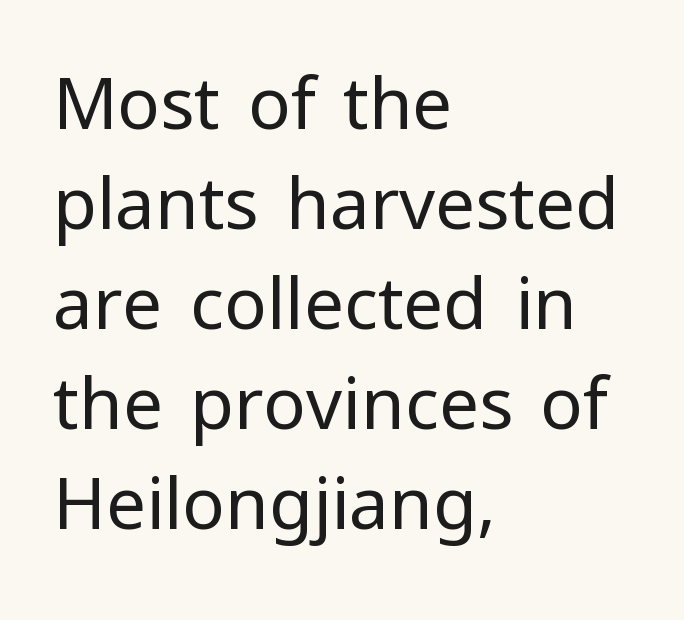
The image shows 71 px regular-weight sans-serif type, upright; set left-aligned, normal line spacing (1.41x), normal letter spacing, not underlined; low stroke contrast and a medium x-height.
